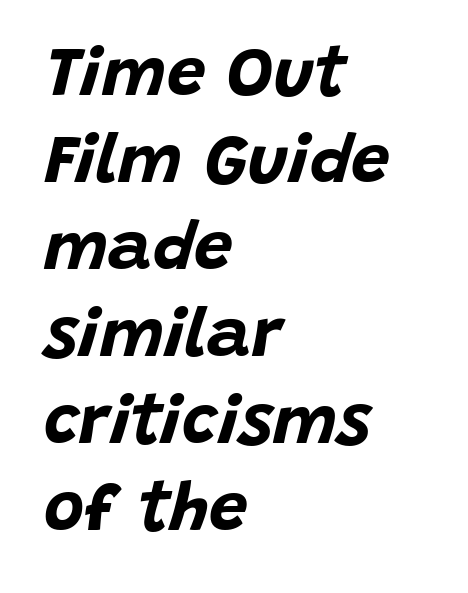
{"italic": "yes", "lean": "right", "slant_degrees": 15, "bold": "yes", "weight": "bold", "width": "normal", "stroke_contrast": "low", "x_height": "large", "monospaced": "no", "underline": "no", "align": "left", "line_spacing": "normal", "line_spacing_ratio": 1.26, "letter_spacing": "normal", "letter_spacing_em": 0.0, "glyph_px": 69}
